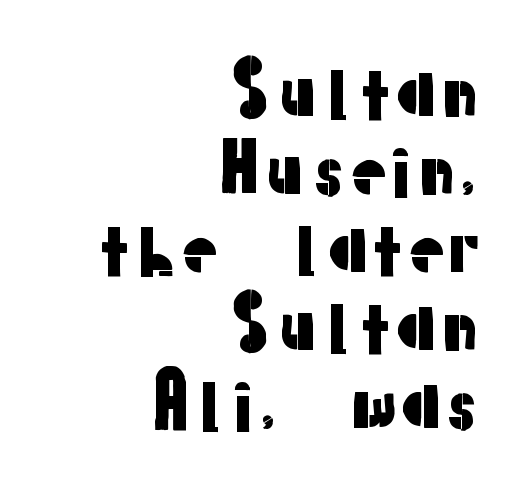
The image shows 71 px sans-serif type, upright; set right-aligned, tight line spacing (1.1x), normal letter spacing, not underlined; low stroke contrast and a medium x-height.
